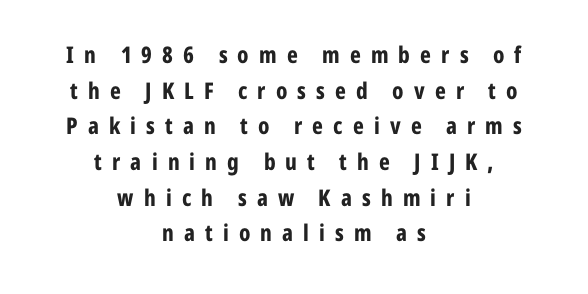
The image shows 23 px bold type, upright; set centered, normal line spacing (1.55x), unusually wide letter spacing (+0.44 em), not underlined.
